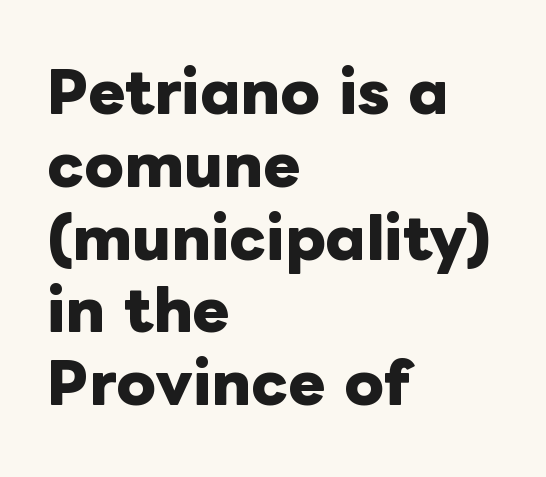
Q: Is the text bold? A: Yes.
Q: Is the text italic (slanted)? A: No, it is upright.
Q: Is the text underlined? A: No.
Q: How is the paragraph aligned? A: Left-aligned.
Q: Is the spacing between letters normal or unusually wide? A: Normal.
Q: Is the spacing between lines tight, normal or loose? A: Normal.
Q: Width (condensed, normal, or wide)? A: Normal.
Q: Stroke contrast? A: Low.
Q: x-height? A: Medium.
Q: Monospaced? A: No.
